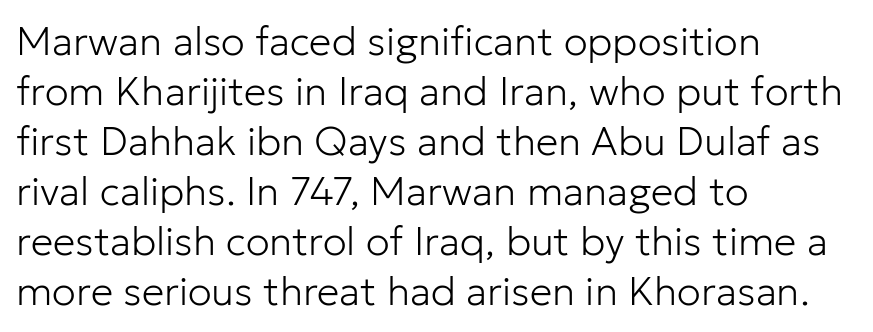
The image shows 40 px light sans-serif type, upright; set left-aligned, normal line spacing (1.25x), normal letter spacing, not underlined; low stroke contrast and a medium x-height.
